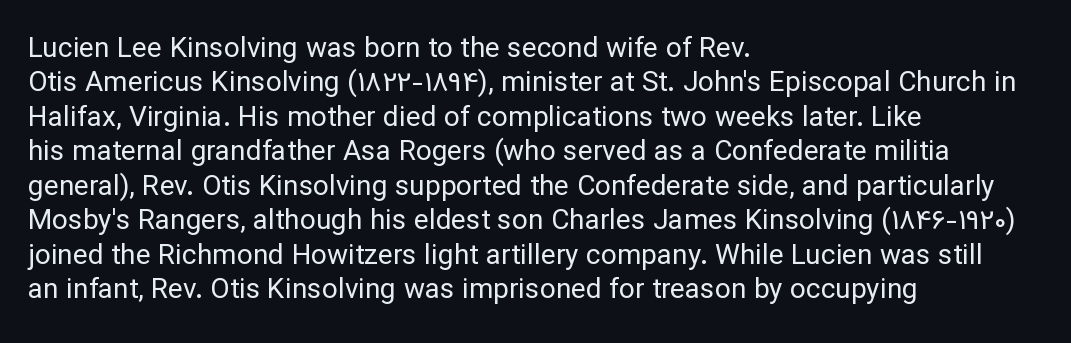
The line texture is even and compact thanks to regular tracking. Is the type heavy? It reads as light-to-regular instead. The typography opts for an upright posture over an oblique one. The foot of each line stays bare and open. The lines are quadded left. Think of a printed novel: that variable character pitch is what you see here.
